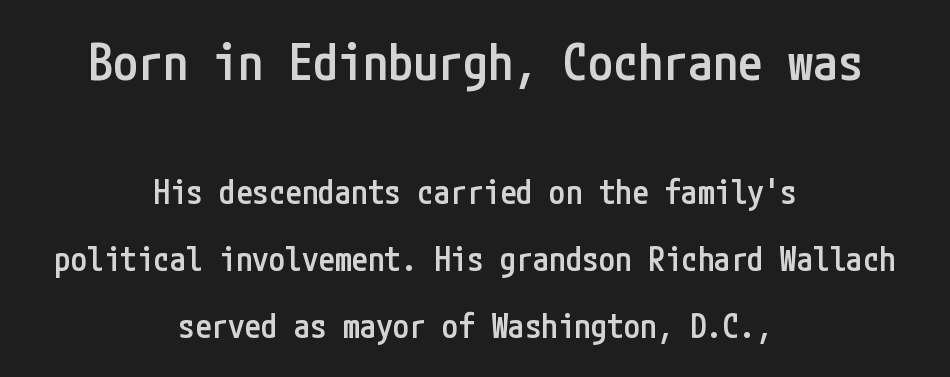
The passage shown begins with its larger block and ends with its smaller one. No word sits above an underline. Each new line begins a long way beneath the previous one. This is the in-between weight designers call semibold or demi. These lines were composed using upright roman letters. Leftover space on each line is divided equally before and after the words.
